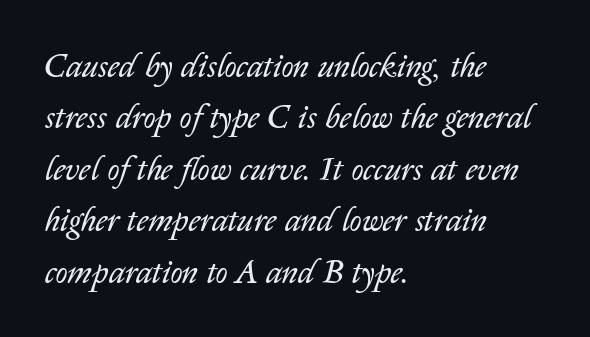
{"italic": "yes", "lean": "right", "slant_degrees": 14, "bold": "no", "weight": "regular", "width": "normal", "stroke_contrast": "low", "x_height": "medium", "monospaced": "no", "underline": "no", "align": "left", "line_spacing": "normal", "line_spacing_ratio": 1.56, "letter_spacing": "normal", "letter_spacing_em": 0.0, "glyph_px": 33}
